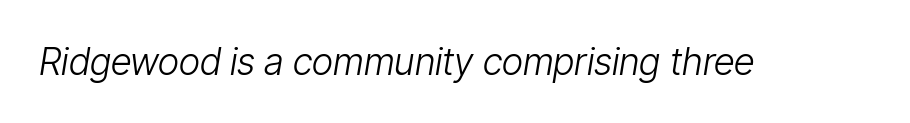
Q: Is the text bold? A: No.
Q: Is the text italic (slanted)? A: Yes, it leans right by about 9 degrees.
Q: Is the text underlined? A: No.
Q: Is the spacing between letters normal or unusually wide? A: Normal.
Q: Width (condensed, normal, or wide)? A: Condensed.
Q: Stroke contrast? A: Low.
Q: x-height? A: Medium.
Q: Monospaced? A: No.
